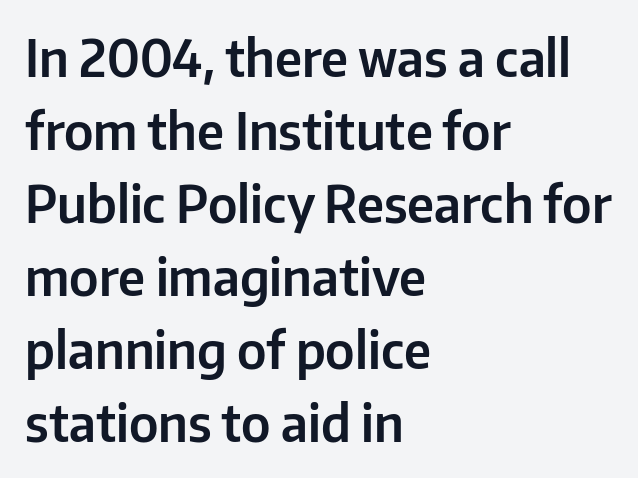
Q: Is the text italic (slanted)? A: No, it is upright.
Q: Is the typeface a serif or a sans-serif typeface? A: Sans-serif.
Q: Is the text underlined? A: No.
Q: How is the paragraph aligned? A: Left-aligned.
Q: Is the spacing between letters normal or unusually wide? A: Normal.
Q: Is the spacing between lines tight, normal or loose? A: Normal.
Q: Width (condensed, normal, or wide)? A: Normal.
Q: Stroke contrast? A: Low.
Q: x-height? A: Medium.
Q: Monospaced? A: No.
